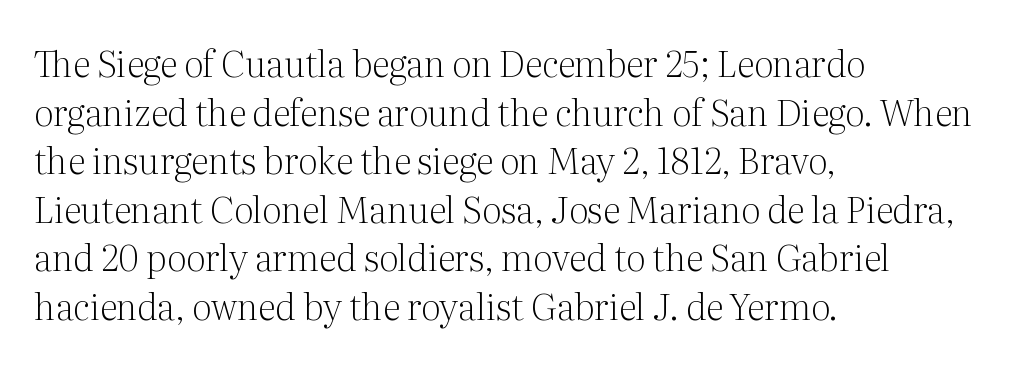
{"serif": "yes", "italic": "no", "bold": "no", "weight": "light", "width": "normal", "stroke_contrast": "medium", "x_height": "medium", "monospaced": "no", "underline": "no", "align": "left", "line_spacing": "normal", "line_spacing_ratio": 1.35, "letter_spacing": "normal", "letter_spacing_em": 0.0, "glyph_px": 36}
